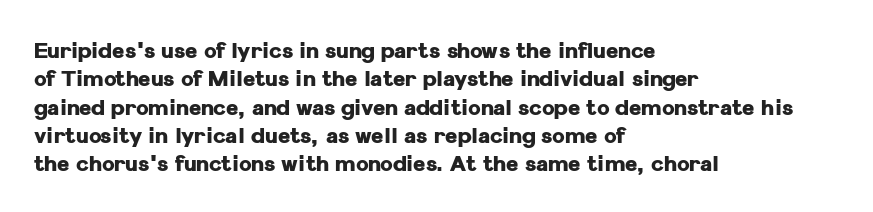
The image shows 21 px bold type, upright; set left-aligned, normal line spacing (1.35x), normal letter spacing, not underlined.
